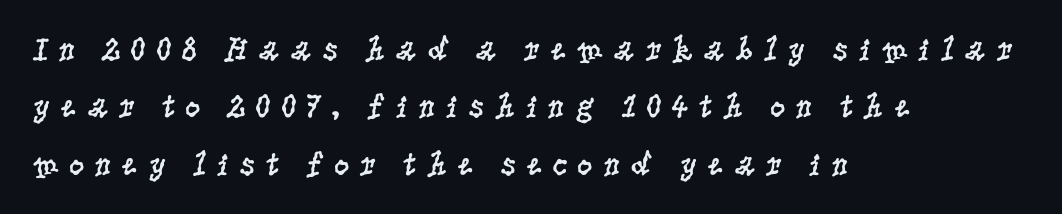
Q: Is the text bold? A: No.
Q: Is the typeface a serif or a sans-serif typeface? A: Serif.
Q: Is the text underlined? A: No.
Q: How is the paragraph aligned? A: Left-aligned.
Q: Is the spacing between letters normal or unusually wide? A: Unusually wide.
Q: Is the spacing between lines tight, normal or loose? A: Normal.
Q: Width (condensed, normal, or wide)? A: Condensed.
Q: Stroke contrast? A: Low.
Q: x-height? A: Large.
Q: Monospaced? A: No.
